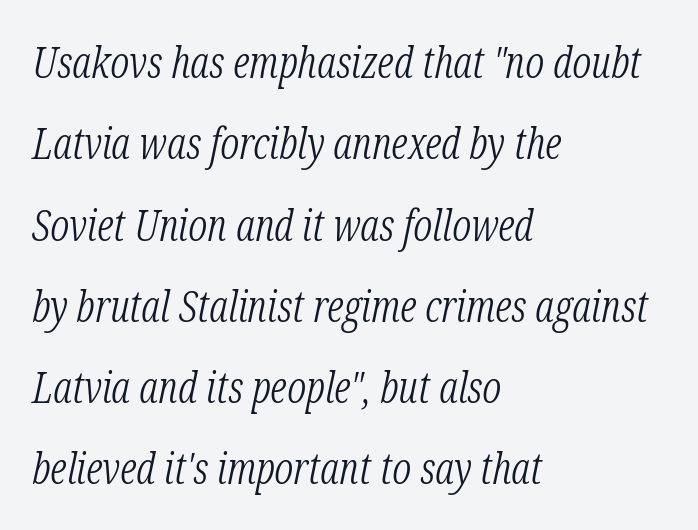
The letters are slanted; this is an italic face. Any mark beneath the type? The region is blank. Every row of glyphs begins at an identical x-position on the left. Bold? No — there's no thickening of the strokes. Inter-character spacing is left at the font's built-in metrics.
